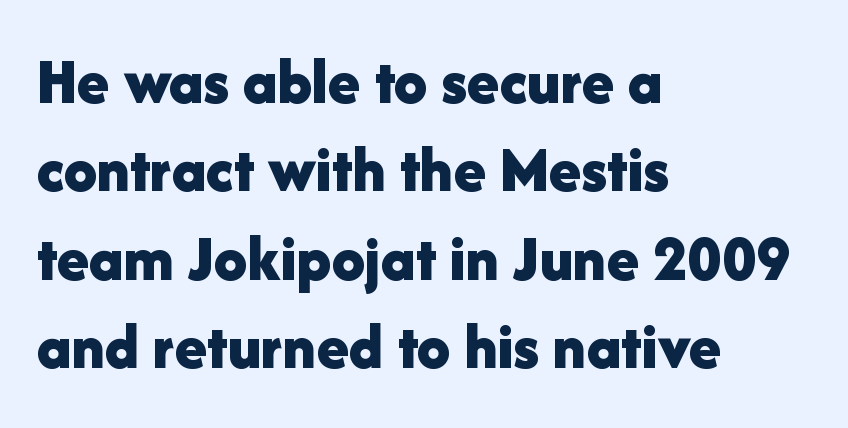
Varying glyph widths throughout — classic text-font behaviour. Notice how the stems are strictly vertical — no italics here. Line spacing here is normal. Set as a true bold cut, around the 700 mark. These lines are set flush left with a ragged right edge. Descender tails drop into unmarked territory.
